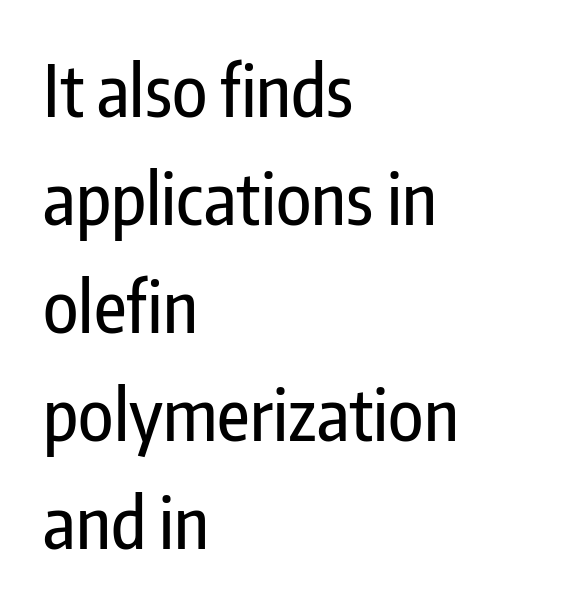
{"serif": "no", "italic": "no", "width": "condensed", "stroke_contrast": "low", "x_height": "medium", "monospaced": "no", "underline": "no", "align": "left", "line_spacing": "normal", "line_spacing_ratio": 1.52, "letter_spacing": "normal", "letter_spacing_em": 0.0, "glyph_px": 71}
